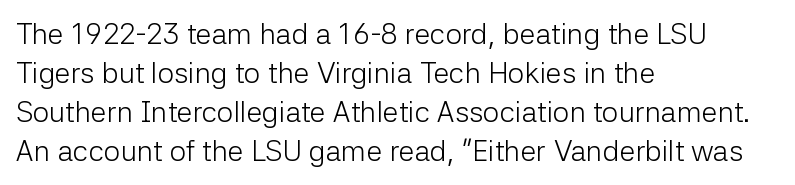
{"serif": "no", "italic": "no", "bold": "no", "weight": "light", "width": "normal", "stroke_contrast": "low", "x_height": "medium", "monospaced": "no", "underline": "no", "align": "left", "line_spacing": "normal", "line_spacing_ratio": 1.35, "letter_spacing": "normal", "letter_spacing_em": 0.0, "glyph_px": 29}
